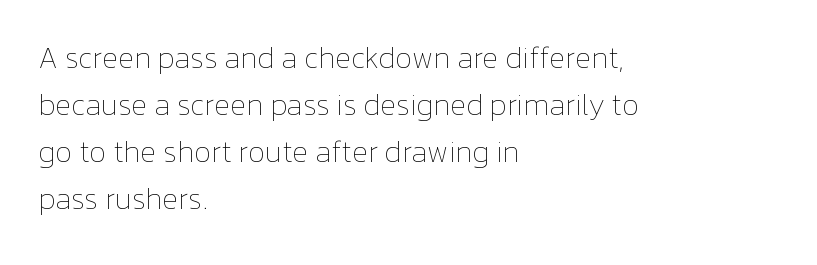
Q: Is the text bold? A: No.
Q: Is the text italic (slanted)? A: No, it is upright.
Q: Is the text underlined? A: No.
Q: How is the paragraph aligned? A: Left-aligned.
Q: Is the spacing between letters normal or unusually wide? A: Normal.
Q: Is the spacing between lines tight, normal or loose? A: Normal.
Q: Width (condensed, normal, or wide)? A: Normal.
Q: Stroke contrast? A: Low.
Q: x-height? A: Medium.
Q: Monospaced? A: No.
